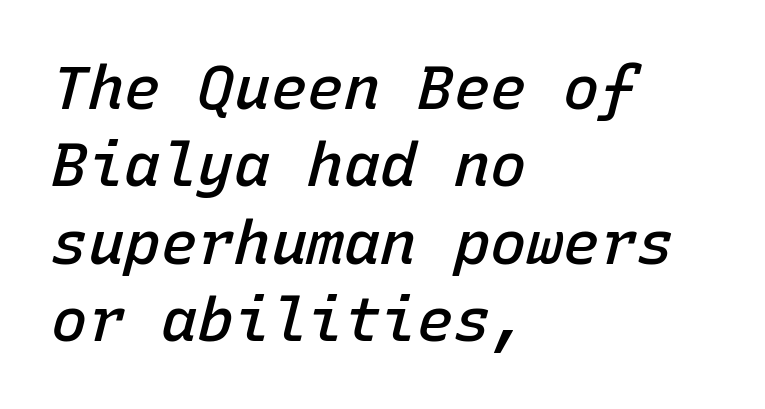
The image shows 61 px semibold type, italic (leaning right), monospaced; set left-aligned, normal line spacing (1.27x), normal letter spacing, not underlined; low stroke contrast and a medium x-height.
